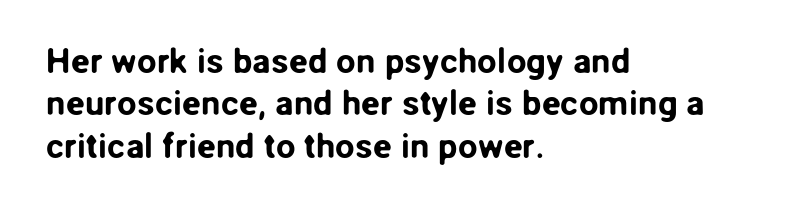
The strip under each line holds only bare page. Characters follow at the spacing the type designer built in. This rendering employs a face without finishing strokes, i.e., a sans-serif. Each line starts at the same left margin while the right side varies. Posture: vertical.
